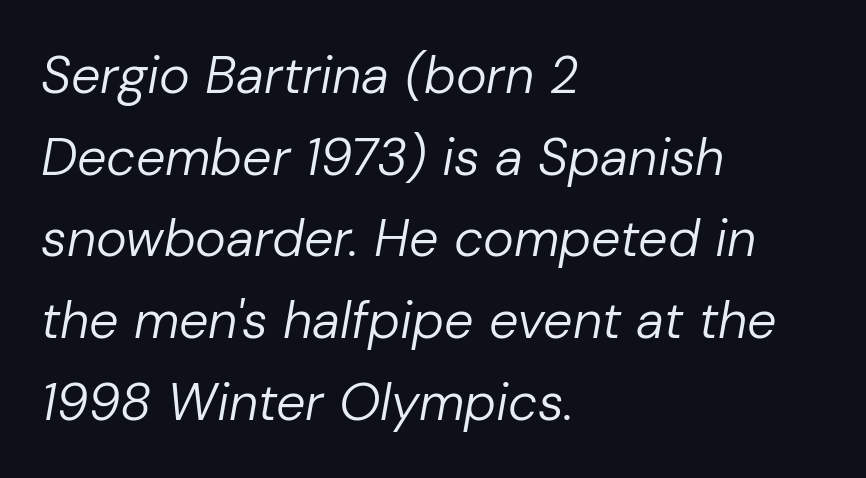
Just letters on the line, the space beneath them empty. Notice how descenders clear the ascenders below comfortably — that's standard leading. There is no visible air inserted between adjacent glyphs. Quick note: italic.
